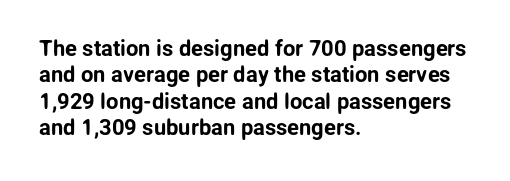
Q: Is the text italic (slanted)? A: No, it is upright.
Q: Is the text underlined? A: No.
Q: How is the paragraph aligned? A: Left-aligned.
Q: Is the spacing between letters normal or unusually wide? A: Normal.
